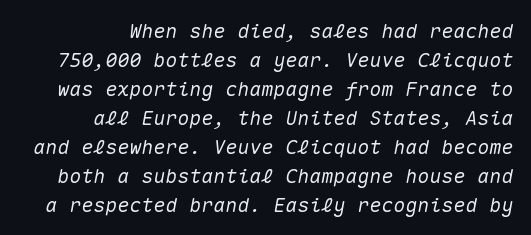
The image shows 20 px text type, italic (leaning right); set right-aligned, normal line spacing (1.45x), normal letter spacing, not underlined.
